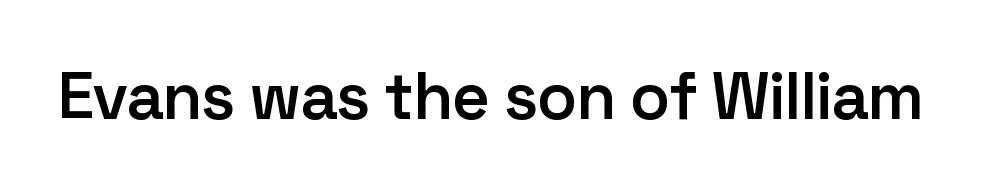
{"serif": "no", "italic": "no", "bold": "semi", "weight": "semibold", "width": "normal", "stroke_contrast": "low", "x_height": "medium", "monospaced": "no", "underline": "no", "letter_spacing": "normal", "letter_spacing_em": 0.0, "glyph_px": 66}
